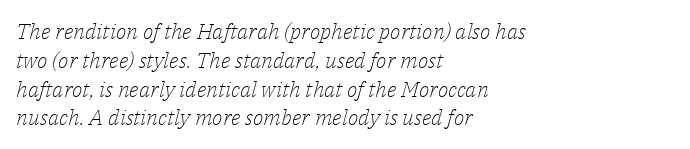
When letters slant like this, we call the style italic. The type is set solid horizontally, with unmodified tracking. Letters rest on an invisible, unmarked baseline. Weight class: somewhere from thin through regular. What's the leading like? Ordinary, nothing unusual.
